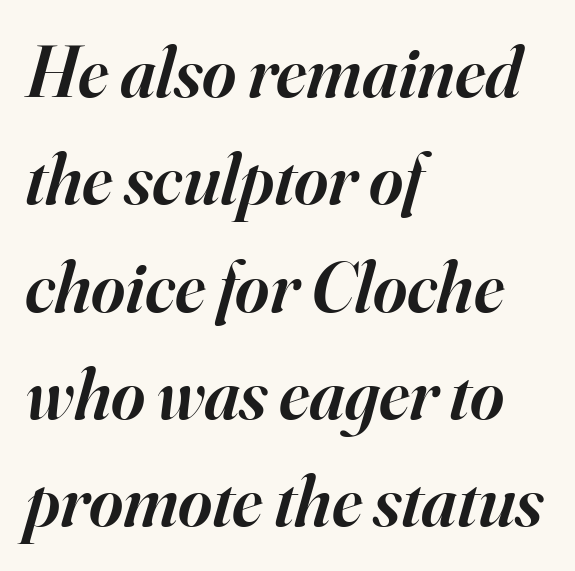
The image shows 73 px semibold serif type, italic (leaning right); set left-aligned, normal line spacing (1.47x), normal letter spacing, not underlined; high stroke contrast and a small x-height.
